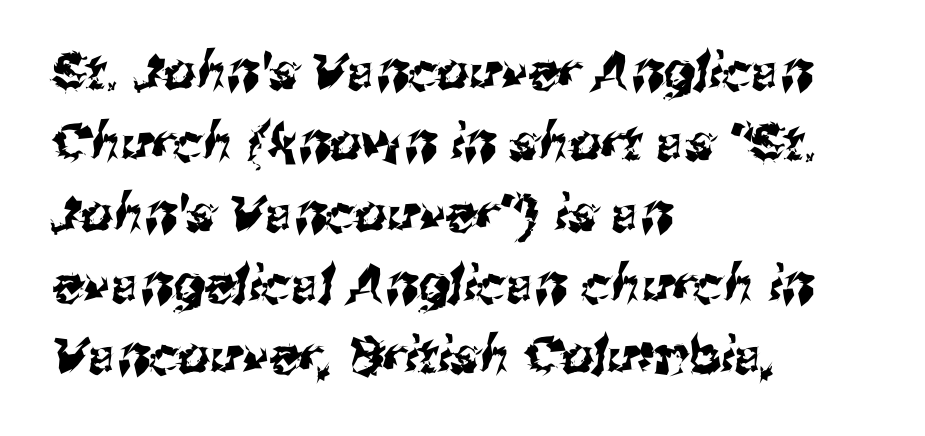
Varying glyph widths throughout — classic text-font behaviour. The leading is moderate, giving the passage an even texture. Each row of text sits above clean, open space. The glyphs in this specimen are sans serif.
